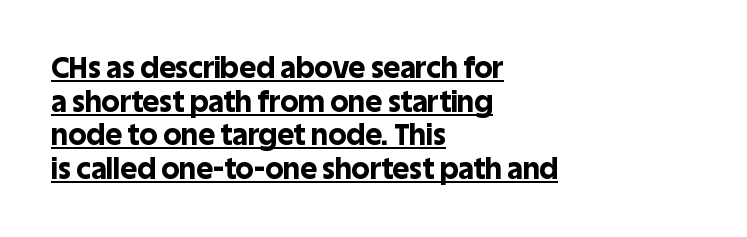
The image shows 29 px bold sans-serif type, upright; set left-aligned, line spacing 1.16x, normal letter spacing, underlined; a large x-height.
